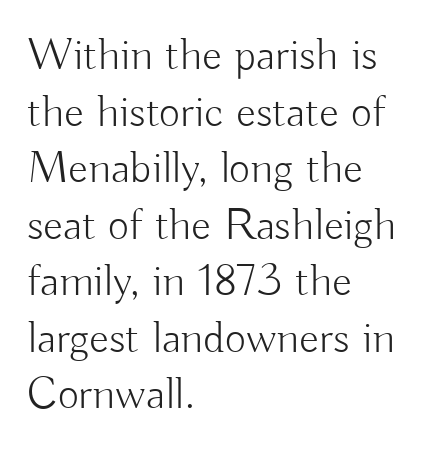
{"serif": "no", "italic": "no", "bold": "no", "weight": "light", "width": "normal", "stroke_contrast": "low", "x_height": "small", "monospaced": "no", "underline": "no", "align": "left", "line_spacing_ratio": 1.23, "letter_spacing": "normal", "letter_spacing_em": 0.0, "glyph_px": 46}
